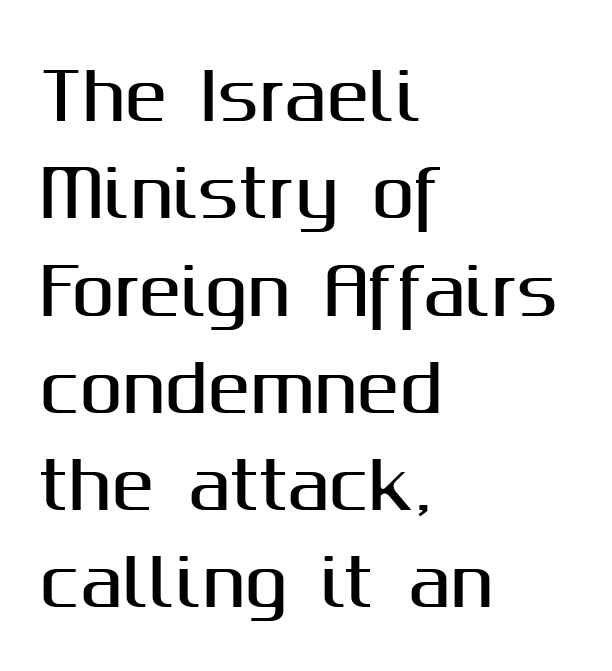
Q: Is the text italic (slanted)? A: No, it is upright.
Q: Is the typeface a serif or a sans-serif typeface? A: Sans-serif.
Q: Is the text underlined? A: No.
Q: How is the paragraph aligned? A: Left-aligned.
Q: Is the spacing between letters normal or unusually wide? A: Normal.
Q: Is the spacing between lines tight, normal or loose? A: Normal.
Q: Width (condensed, normal, or wide)? A: Normal.
Q: Stroke contrast? A: Medium.
Q: x-height? A: Medium.
Q: Monospaced? A: No.
